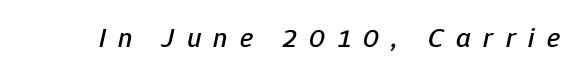
The image shows 28 px text type, italic (leaning right); set unusually wide letter spacing (+0.44 em), not underlined; low stroke contrast and a medium x-height.
